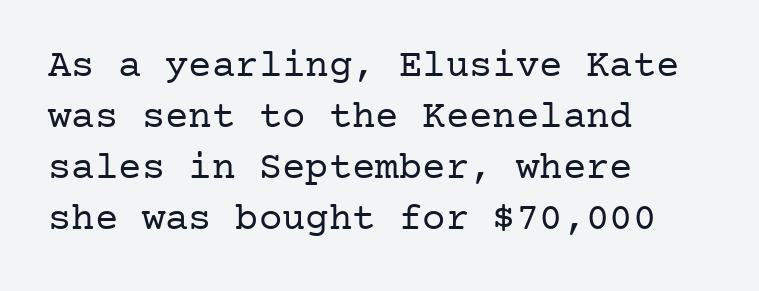
The image shows 39 px regular-weight serif type, upright; set left-aligned, normal line spacing (1.31x), normal letter spacing, not underlined; low stroke contrast and a medium x-height.
